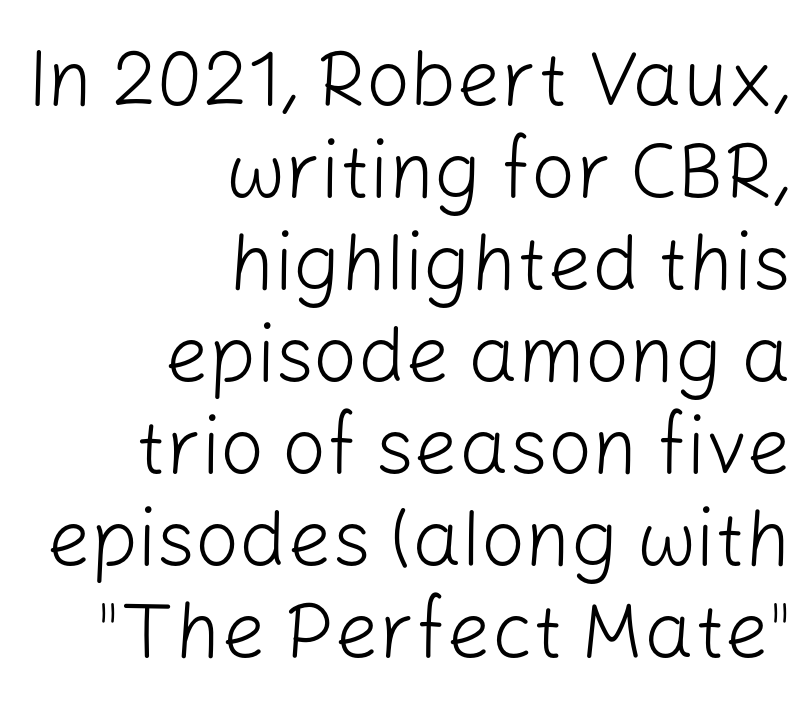
Think of a printed novel: that variable character pitch is what you see here. Grotesque or geometric, the face here clearly has no serifs. Is the letter spacing exaggerated? No — it looks like the ordinary default. Stems here are at most as thick as an everyday book face. The paragraph shown leans on its right margin. Ordinary non-slanted type is in use.
